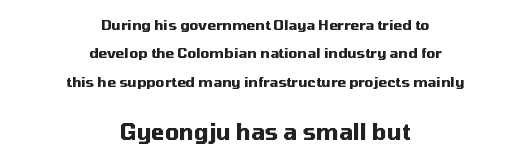
Q: Is the text bold? A: Yes.
Q: Is the text italic (slanted)? A: No, it is upright.
Q: Is the text underlined? A: No.
Q: How is the paragraph aligned? A: Centered.
Q: Is the spacing between letters normal or unusually wide? A: Normal.
Q: Is the spacing between lines tight, normal or loose? A: Loose.
Q: Which block of text is set in a larger size, the first (top) or the second (bottom)? A: The second (bottom) one.
